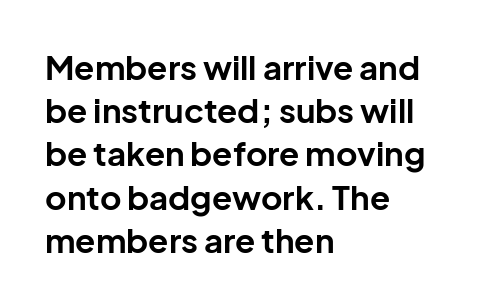
Q: Is the text bold? A: Yes.
Q: Is the text italic (slanted)? A: No, it is upright.
Q: Is the typeface a serif or a sans-serif typeface? A: Sans-serif.
Q: Is the text underlined? A: No.
Q: How is the paragraph aligned? A: Left-aligned.
Q: Is the spacing between letters normal or unusually wide? A: Normal.
Q: Is the spacing between lines tight, normal or loose? A: Normal.
Q: Width (condensed, normal, or wide)? A: Normal.
Q: Stroke contrast? A: Low.
Q: x-height? A: Medium.
Q: Monospaced? A: No.
